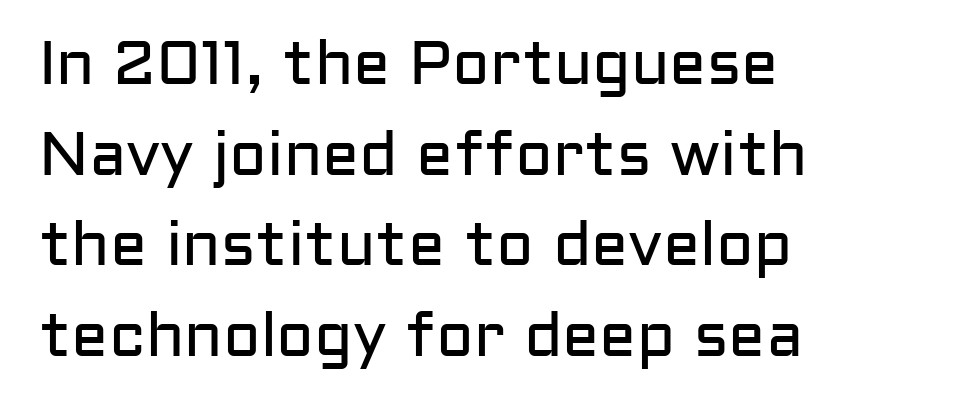
Q: Is the text bold? A: No.
Q: Is the text italic (slanted)? A: No, it is upright.
Q: Is the typeface a serif or a sans-serif typeface? A: Sans-serif.
Q: Is the text underlined? A: No.
Q: How is the paragraph aligned? A: Left-aligned.
Q: Is the spacing between letters normal or unusually wide? A: Normal.
Q: Is the spacing between lines tight, normal or loose? A: Normal.
Q: Width (condensed, normal, or wide)? A: Normal.
Q: Stroke contrast? A: Low.
Q: x-height? A: Medium.
Q: Monospaced? A: No.
